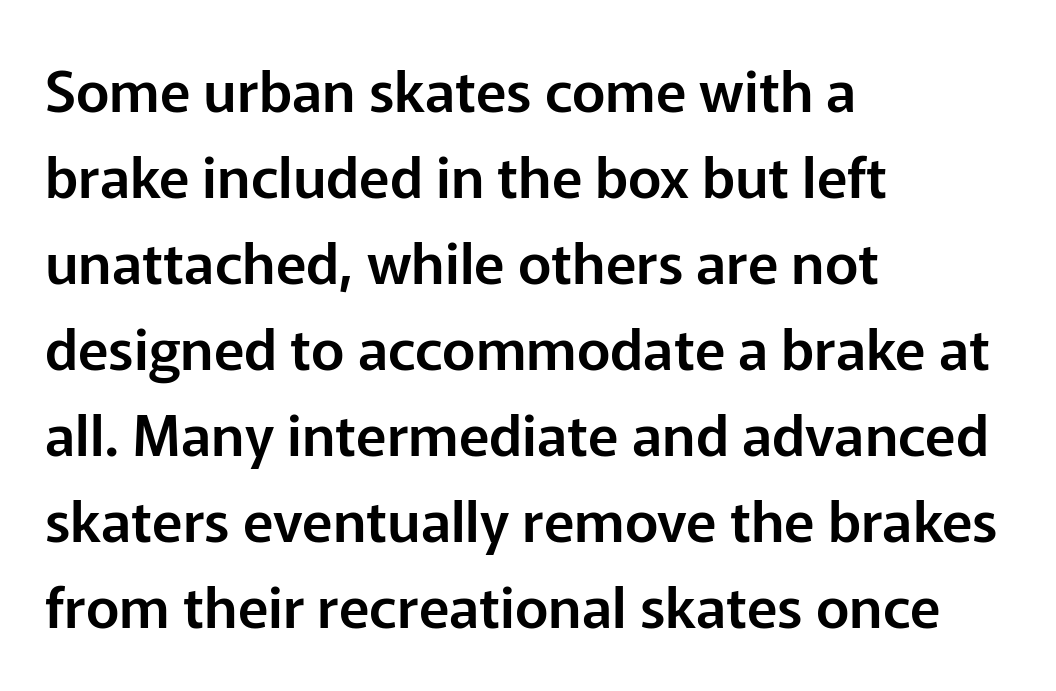
{"serif": "no", "italic": "no", "width": "normal", "stroke_contrast": "low", "x_height": "medium", "monospaced": "no", "underline": "no", "align": "left", "line_spacing": "normal", "line_spacing_ratio": 1.51, "letter_spacing": "normal", "letter_spacing_em": 0.0, "glyph_px": 57}
